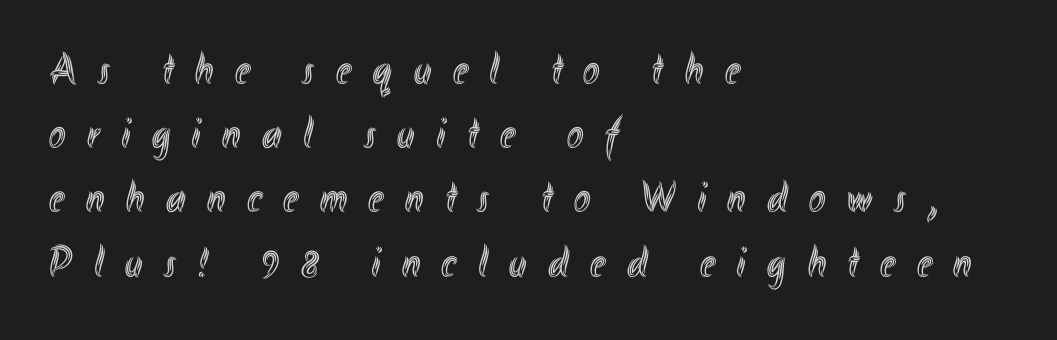
{"width": "condensed", "x_height": "small", "monospaced": "no", "underline": "no", "align": "left", "line_spacing": "normal", "line_spacing_ratio": 1.46, "letter_spacing": "wide", "letter_spacing_em": 0.49, "glyph_px": 44}
